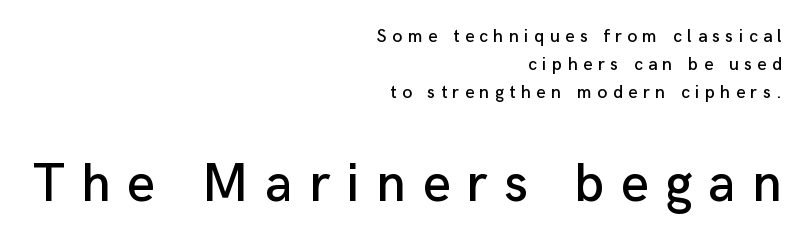
Examine the stroke ends and you'll find no serifs. Style check: upright. The passage shown is typed in a proportional face where columns would drift. Has an underline been added? It has not. Students, note that the glyphs here are deliberately spaced far apart. The paragraph shown leans on its right margin.
